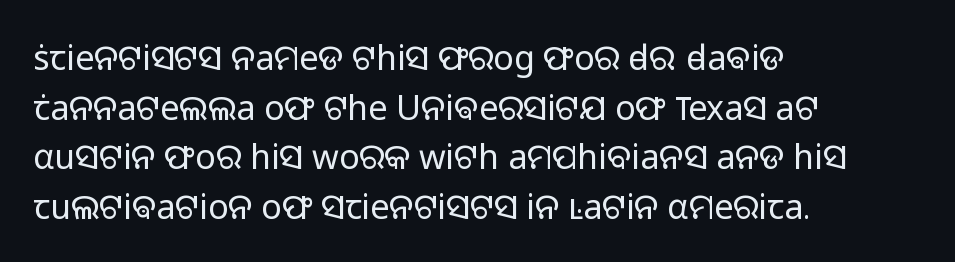
{"serif": "no", "italic": "no", "bold": "no", "weight": "light", "width": "normal", "stroke_contrast": "low", "x_height": "medium", "monospaced": "no", "underline": "no", "align": "left", "line_spacing": "normal", "line_spacing_ratio": 1.46, "letter_spacing": "normal", "letter_spacing_em": 0.0, "glyph_px": 34}
